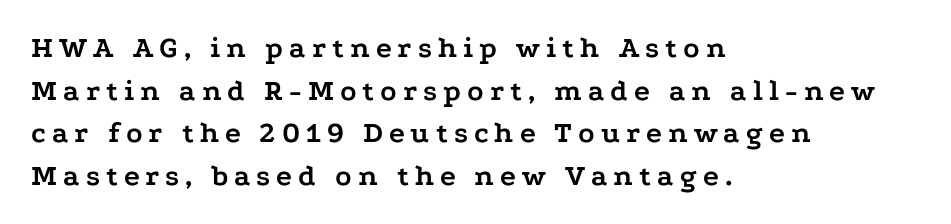
The sample has been set heavy, in full bold. A normal amount of white space separates one row of letters from the next. These lines are rendered in a variable-pitch font. The passage shown is typeset with a serif family. There is plenty of visible air inserted between adjacent glyphs. Reading down the block, your eye returns to a fixed left position each line.
